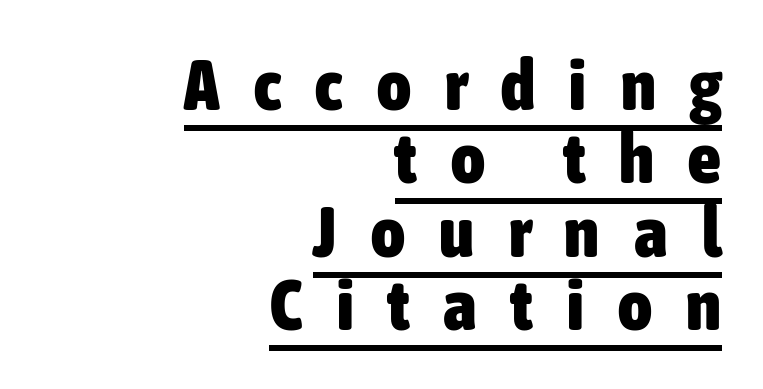
The image shows 72 px heavy, condensed sans-serif type, upright; set right-aligned, tight line spacing (1.02x), unusually wide letter spacing (+0.48 em), underlined; low stroke contrast and a medium x-height.
